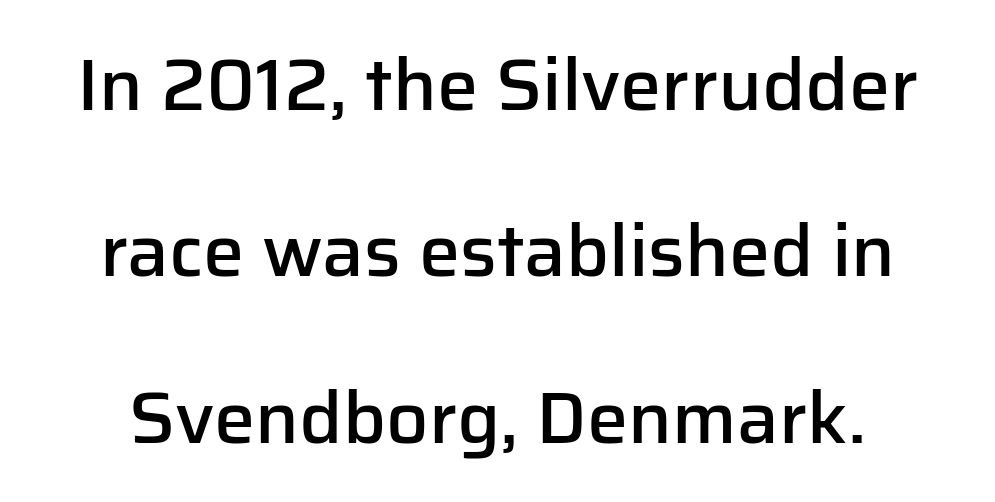
Q: Is the text bold? A: Semi-bold.
Q: Is the text italic (slanted)? A: No, it is upright.
Q: Is the typeface a serif or a sans-serif typeface? A: Sans-serif.
Q: Is the text underlined? A: No.
Q: How is the paragraph aligned? A: Centered.
Q: Is the spacing between letters normal or unusually wide? A: Normal.
Q: Is the spacing between lines tight, normal or loose? A: Loose.
Q: Width (condensed, normal, or wide)? A: Normal.
Q: Stroke contrast? A: Low.
Q: x-height? A: Medium.
Q: Monospaced? A: No.
